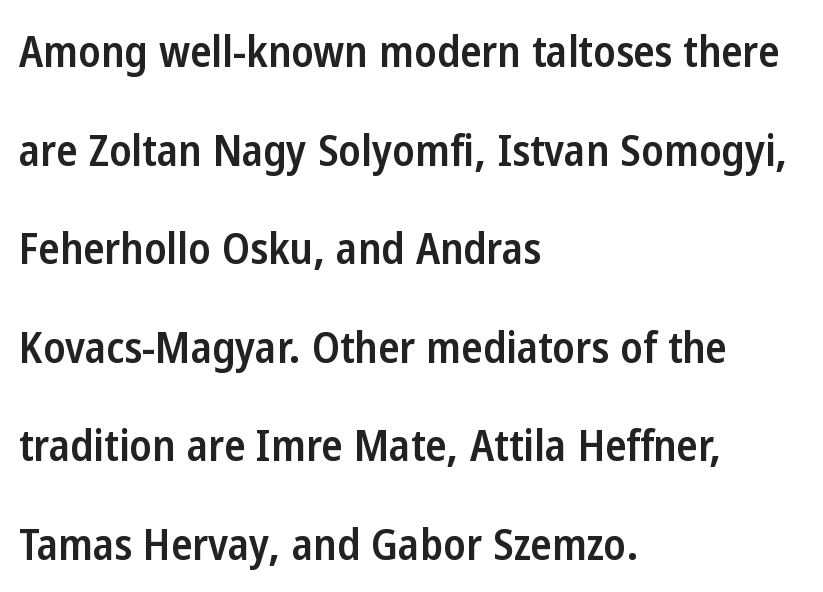
{"serif": "no", "italic": "no", "bold": "semi", "weight": "semibold", "width": "condensed", "stroke_contrast": "low", "x_height": "medium", "monospaced": "no", "underline": "no", "align": "left", "line_spacing": "loose", "line_spacing_ratio": 2.24, "letter_spacing": "normal", "letter_spacing_em": 0.0, "glyph_px": 44}
